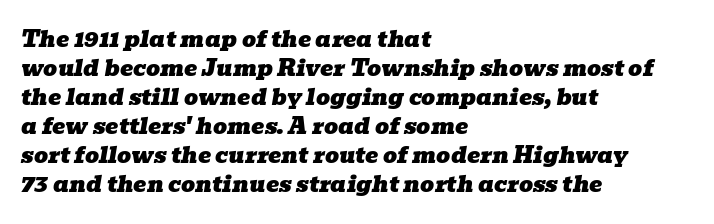
The image shows 22 px text type, italic (leaning right); set left-aligned, normal line spacing (1.32x), normal letter spacing, not underlined.
